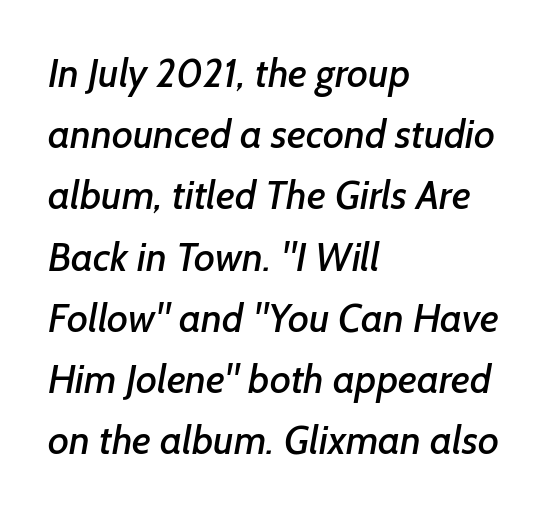
Q: Is the typeface a serif or a sans-serif typeface? A: Sans-serif.
Q: Is the text underlined? A: No.
Q: How is the paragraph aligned? A: Left-aligned.
Q: Is the spacing between letters normal or unusually wide? A: Normal.
Q: Is the spacing between lines tight, normal or loose? A: Normal.
Q: Width (condensed, normal, or wide)? A: Normal.
Q: Stroke contrast? A: Low.
Q: x-height? A: Medium.
Q: Monospaced? A: No.
